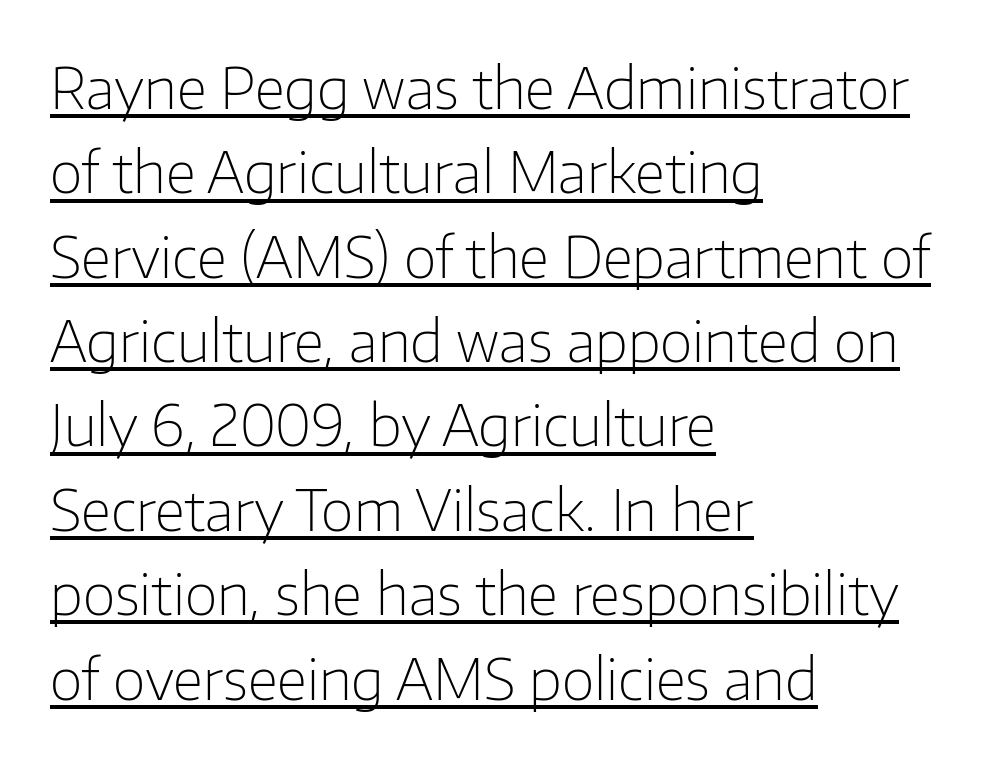
The image shows 57 px light sans-serif type, upright; set left-aligned, normal line spacing (1.48x), normal letter spacing, underlined; low stroke contrast and a medium x-height.
